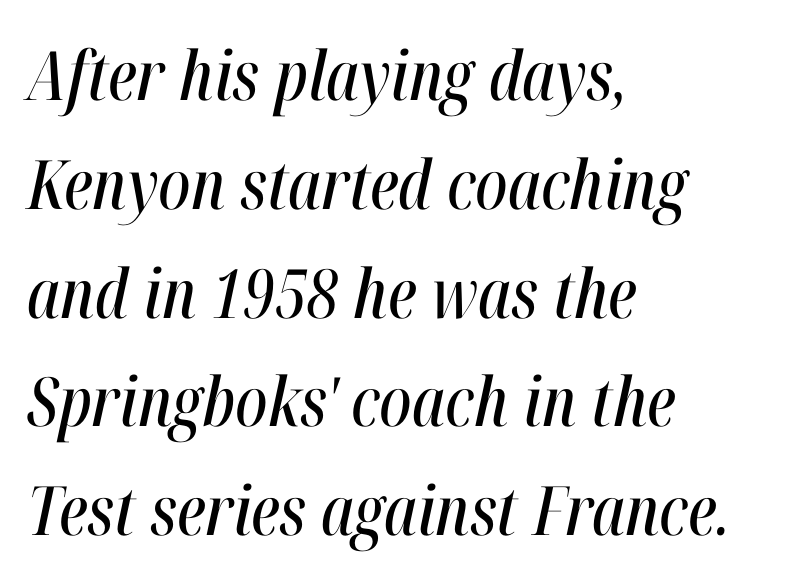
Q: Is the text italic (slanted)? A: Yes, it leans right by about 12 degrees.
Q: Is the text underlined? A: No.
Q: How is the paragraph aligned? A: Left-aligned.
Q: Is the spacing between letters normal or unusually wide? A: Normal.
Q: Is the spacing between lines tight, normal or loose? A: Normal.
Q: Width (condensed, normal, or wide)? A: Condensed.
Q: Stroke contrast? A: High.
Q: x-height? A: Medium.
Q: Monospaced? A: No.
